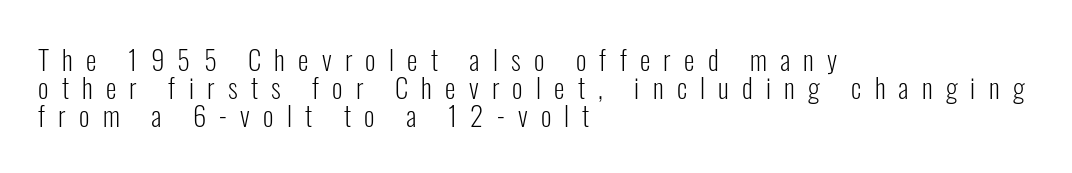
{"italic": "no", "bold": "no", "underline": "no", "align": "left", "line_spacing": "tight", "line_spacing_ratio": 1.03, "letter_spacing": "wide", "letter_spacing_em": 0.49, "glyph_px": 27}
